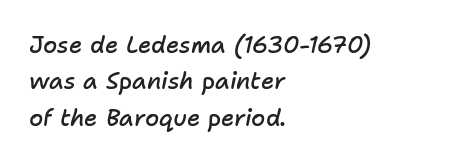
The image shows 23 px text type, italic (leaning right); set left-aligned, normal line spacing (1.58x), normal letter spacing, not underlined.
